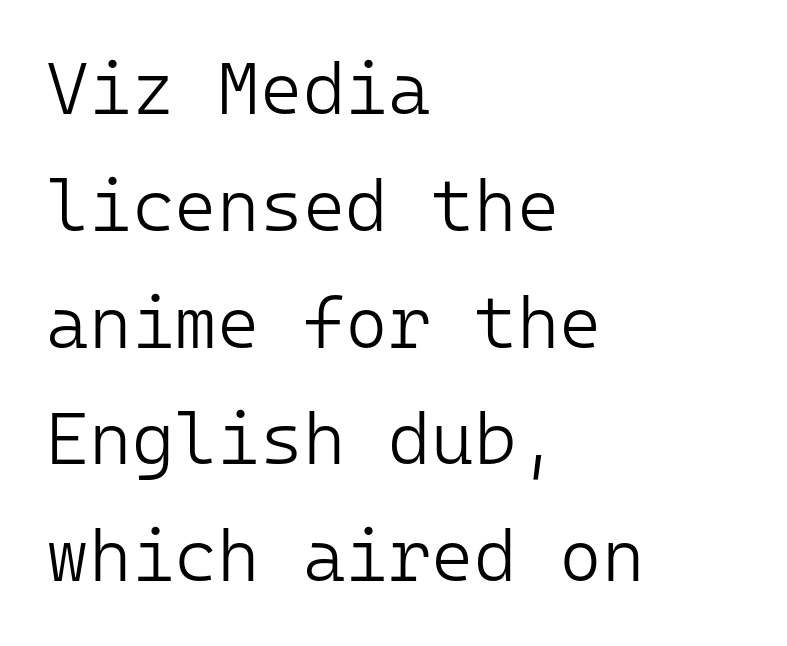
Q: Is the text bold? A: No.
Q: Is the text italic (slanted)? A: No, it is upright.
Q: Is the typeface a serif or a sans-serif typeface? A: Sans-serif.
Q: Is the text underlined? A: No.
Q: How is the paragraph aligned? A: Left-aligned.
Q: Is the spacing between letters normal or unusually wide? A: Normal.
Q: Is the spacing between lines tight, normal or loose? A: Normal.
Q: Width (condensed, normal, or wide)? A: Normal.
Q: Stroke contrast? A: Low.
Q: x-height? A: Medium.
Q: Monospaced? A: Yes.
